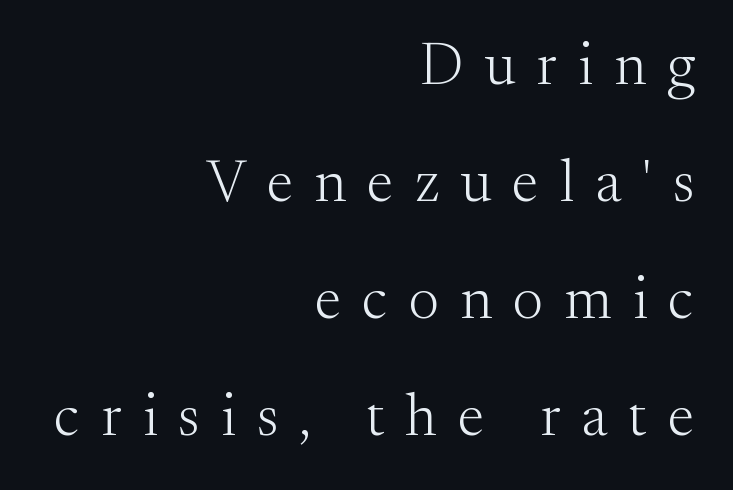
{"serif": "yes", "italic": "no", "bold": "no", "weight": "light", "width": "normal", "stroke_contrast": "medium", "x_height": "small", "monospaced": "no", "underline": "no", "align": "right", "line_spacing": "loose", "line_spacing_ratio": 1.95, "letter_spacing": "wide", "letter_spacing_em": 0.35, "glyph_px": 60}
